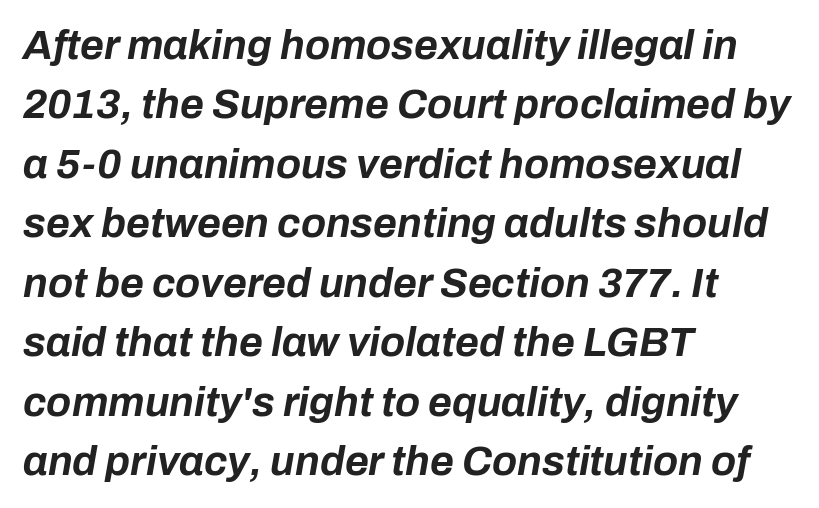
The image shows 41 px bold type, italic (leaning right); set left-aligned, normal line spacing (1.45x), normal letter spacing, not underlined; low stroke contrast and a medium x-height.
